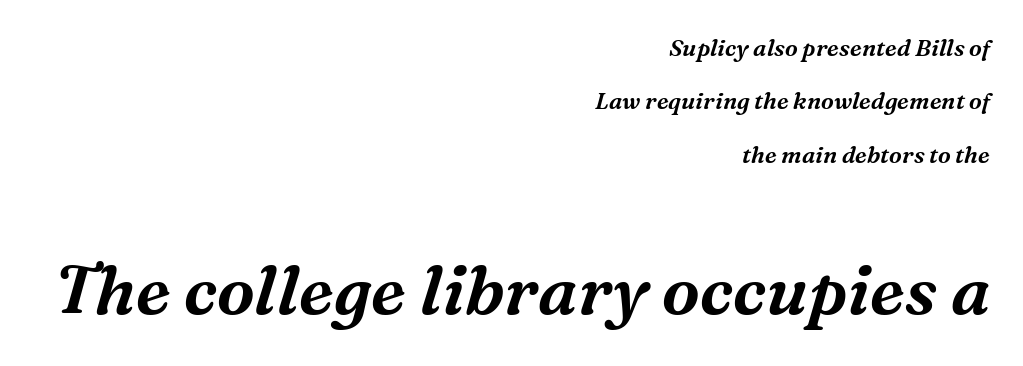
{"serif": "yes", "italic": "yes", "lean": "right", "slant_degrees": 16, "width": "normal", "stroke_contrast": "medium", "x_height": "medium", "monospaced": "no", "underline": "no", "align": "right", "line_spacing": "loose", "line_spacing_ratio": 2.32, "letter_spacing": "normal", "letter_spacing_em": 0.0, "larger_block": "second", "size_ratio": 2.96, "glyph_px": 68}
